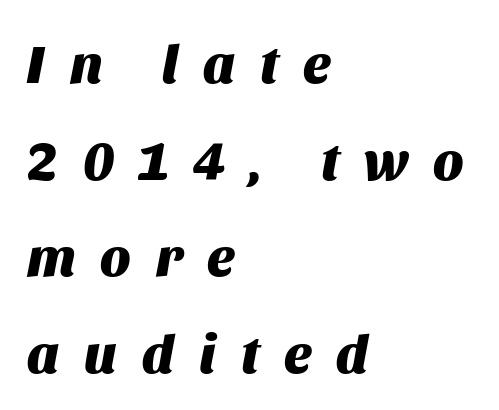
{"italic": "yes", "lean": "right", "slant_degrees": 11, "bold": "yes", "weight": "heavy", "width": "normal", "stroke_contrast": "medium", "x_height": "large", "monospaced": "no", "underline": "no", "align": "left", "line_spacing_ratio": 1.79, "letter_spacing": "wide", "letter_spacing_em": 0.46, "glyph_px": 54}
